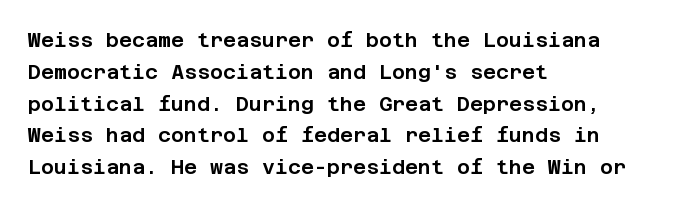
The image shows 20 px text type, upright; set left-aligned, normal line spacing (1.59x), normal letter spacing, not underlined.
